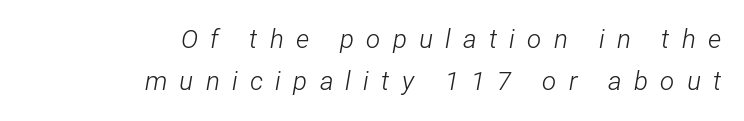
Words float on clear page, feet unadorned. The typography opts for an oblique posture over an upright one. Vertical spacing — default. A quiet, ordinary-to-light weight characterises the typeface.
